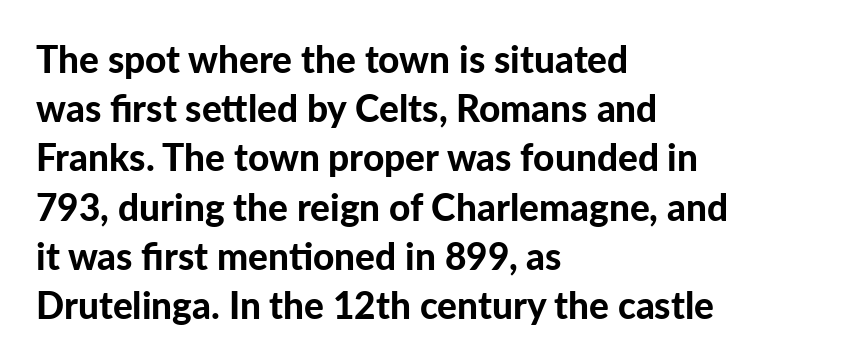
No italicization has been applied; the sample stays upright. What kind of face is this? One without serifs — a sans. Each glyph is drawn with heavy, bold strokes. Baseline-to-baseline distance is the conventional proportion of letter height. The zone under the glyphs is completely vacant.
